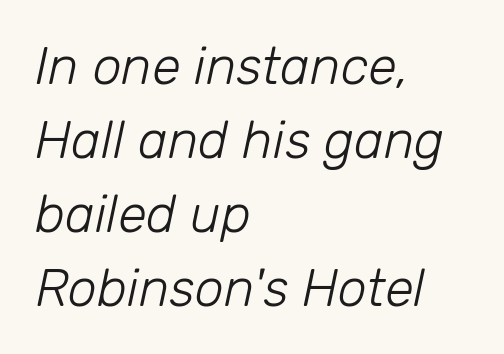
{"italic": "yes", "lean": "right", "slant_degrees": 12, "bold": "no", "weight": "light", "width": "normal", "stroke_contrast": "low", "x_height": "medium", "monospaced": "no", "underline": "no", "align": "left", "line_spacing": "normal", "line_spacing_ratio": 1.42, "letter_spacing": "normal", "letter_spacing_em": 0.0, "glyph_px": 52}
